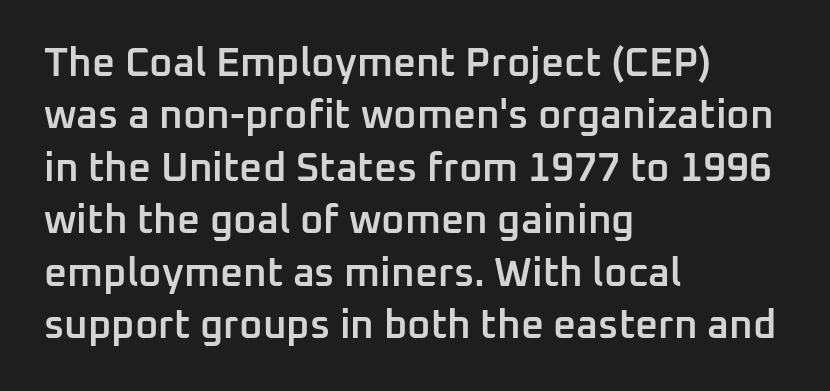
The image shows 40 px semibold sans-serif type, upright; set left-aligned, normal line spacing (1.31x), normal letter spacing, not underlined; low stroke contrast and a medium x-height.
